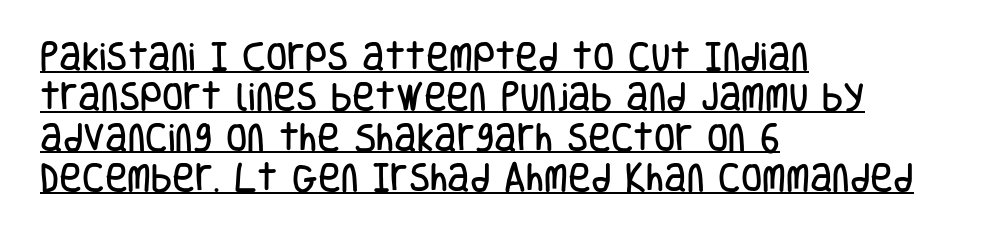
Emphasis is given by a line drawn under the lettering. In terms of leading, this rendering sits right in the middle. Is the letter spacing exaggerated? No — it looks like the ordinary default. Casual observation: everything's shoved over to the left.
